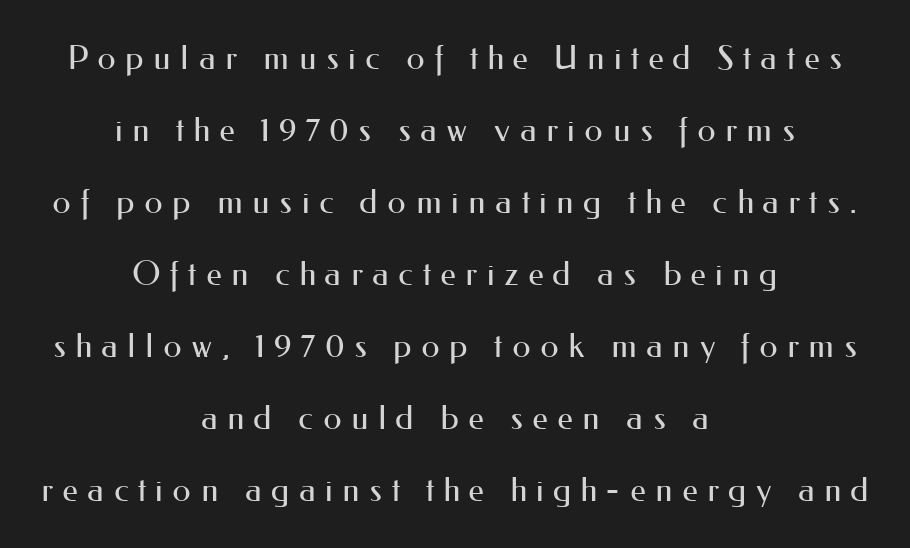
{"serif": "no", "italic": "no", "bold": "no", "weight": "regular", "width": "normal", "stroke_contrast": "medium", "x_height": "small", "monospaced": "no", "underline": "no", "align": "center", "line_spacing": "loose", "line_spacing_ratio": 2.18, "letter_spacing": "wide", "letter_spacing_em": 0.28, "glyph_px": 33}
